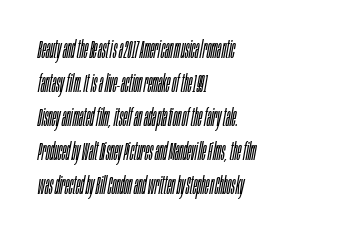
Q: Is the text bold? A: No.
Q: Is the text italic (slanted)? A: Yes, it leans right by about 10 degrees.
Q: Is the text underlined? A: No.
Q: How is the paragraph aligned? A: Left-aligned.
Q: Is the spacing between letters normal or unusually wide? A: Normal.
Q: Is the spacing between lines tight, normal or loose? A: Normal.
